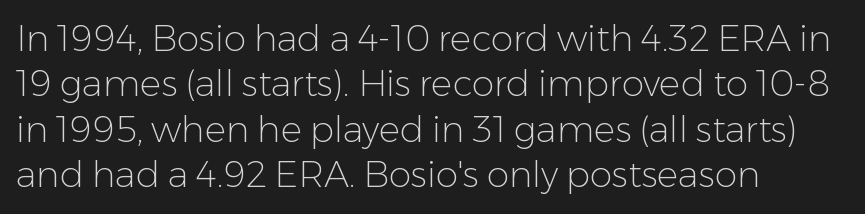
Q: Is the text bold? A: No.
Q: Is the text italic (slanted)? A: No, it is upright.
Q: Is the typeface a serif or a sans-serif typeface? A: Sans-serif.
Q: Is the text underlined? A: No.
Q: How is the paragraph aligned? A: Left-aligned.
Q: Is the spacing between letters normal or unusually wide? A: Normal.
Q: Is the spacing between lines tight, normal or loose? A: Normal.
Q: Width (condensed, normal, or wide)? A: Normal.
Q: Stroke contrast? A: Low.
Q: x-height? A: Medium.
Q: Monospaced? A: No.
